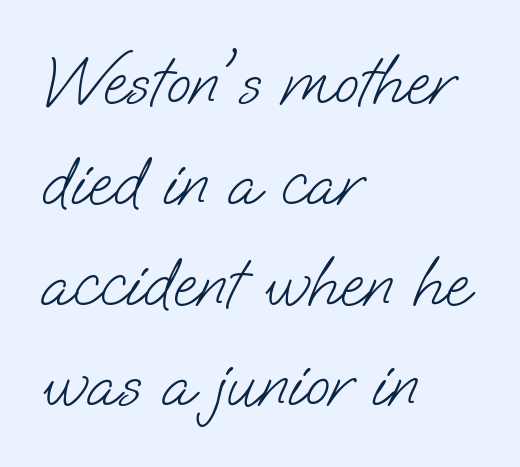
Beneath every word, the page is bare. Compared with typical paragraphs, the rows here are spaced about the same. Serif or sans? Sans — the stroke terminals are bare. A classic flush-left, rag-right setting is used for this passage.
